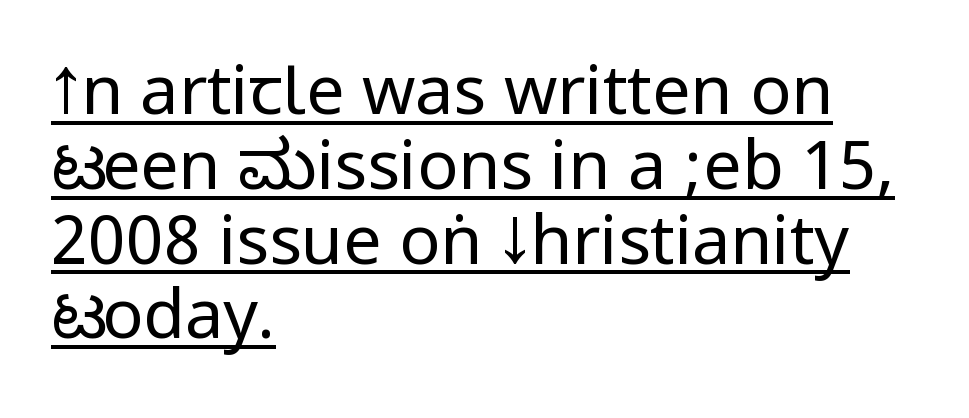
You could barely slide anything between these rows. No letter is thick-stroked: the sample isn't bold. The lettering stays uniformly vertical, giving the passage a roman look. How are the letters spaced? Ordinarily, with no added tracking.
